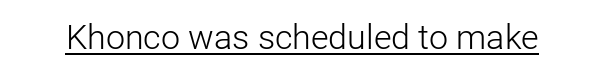
Q: Is the text bold? A: No.
Q: Is the text italic (slanted)? A: No, it is upright.
Q: Is the typeface a serif or a sans-serif typeface? A: Sans-serif.
Q: Is the text underlined? A: Yes.
Q: Is the spacing between letters normal or unusually wide? A: Normal.
Q: Width (condensed, normal, or wide)? A: Normal.
Q: Stroke contrast? A: Low.
Q: x-height? A: Medium.
Q: Monospaced? A: No.
